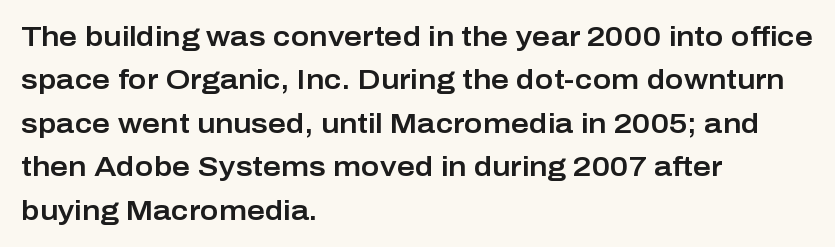
{"serif": "no", "italic": "no", "width": "normal", "stroke_contrast": "low", "x_height": "medium", "monospaced": "no", "underline": "no", "align": "left", "line_spacing": "normal", "line_spacing_ratio": 1.55, "letter_spacing": "normal", "letter_spacing_em": 0.0, "glyph_px": 28}
